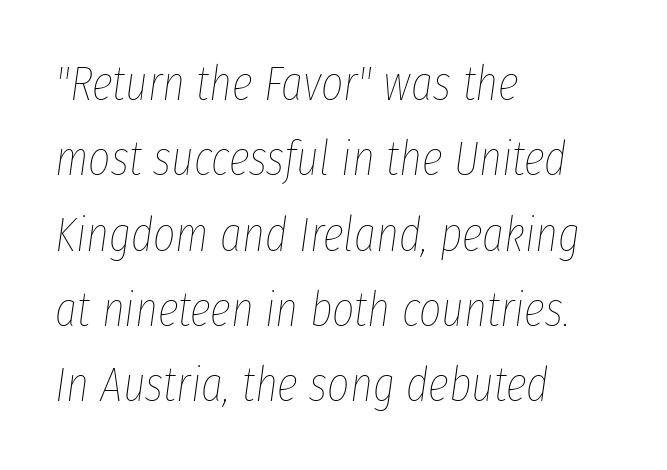
{"italic": "yes", "lean": "right", "slant_degrees": 8, "bold": "no", "weight": "thin", "width": "condensed", "stroke_contrast": "low", "x_height": "medium", "monospaced": "no", "underline": "no", "align": "left", "line_spacing": "normal", "line_spacing_ratio": 1.57, "letter_spacing": "normal", "letter_spacing_em": 0.0, "glyph_px": 48}
